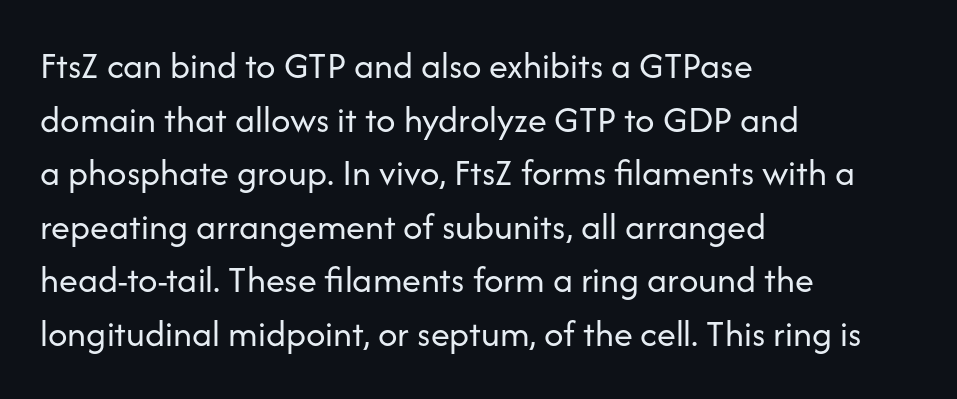
Check where the strokes stop: nothing finishes them off — pure sans. Whoever set this chose a conventional vertical rhythm. Caption: standard tracking, unaltered. Quick note: not italic, upright. Weight: regular or lighter. Leftover space on each line is placed entirely after the last word.
